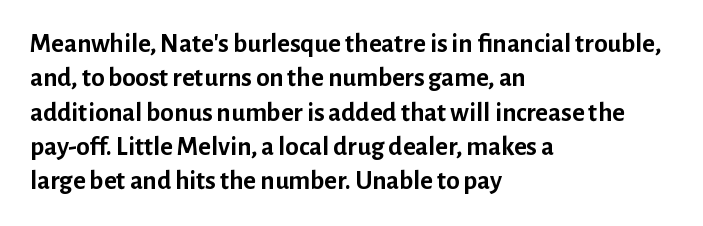
A typesetter would mark this as roman, not italic. Does the copy run flush right? No — it runs flush left. These words are printed bold, with thick strokes throughout. Successive baselines arrive at the customary interval. Caption: standard tracking, unaltered.
